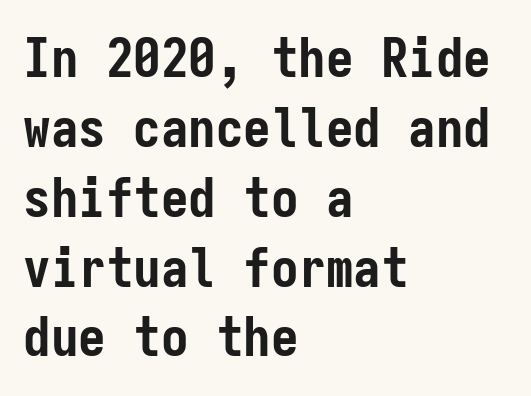
Q: Is the text bold? A: Yes.
Q: Is the text italic (slanted)? A: No, it is upright.
Q: Is the typeface a serif or a sans-serif typeface? A: Sans-serif.
Q: Is the text underlined? A: No.
Q: How is the paragraph aligned? A: Left-aligned.
Q: Is the spacing between letters normal or unusually wide? A: Normal.
Q: Is the spacing between lines tight, normal or loose? A: Normal.
Q: Width (condensed, normal, or wide)? A: Condensed.
Q: Stroke contrast? A: Low.
Q: x-height? A: Medium.
Q: Monospaced? A: Yes.
